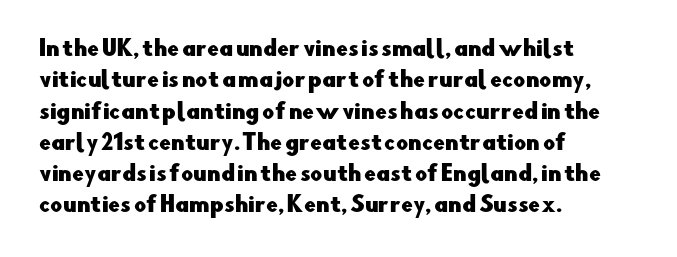
The compositor pushed each line to the left boundary. The designer left line spacing at the default. The rendering keeps characters at their native spacing. No italicization has been applied; the sample stays upright. Clear beneath every line of the passage.
